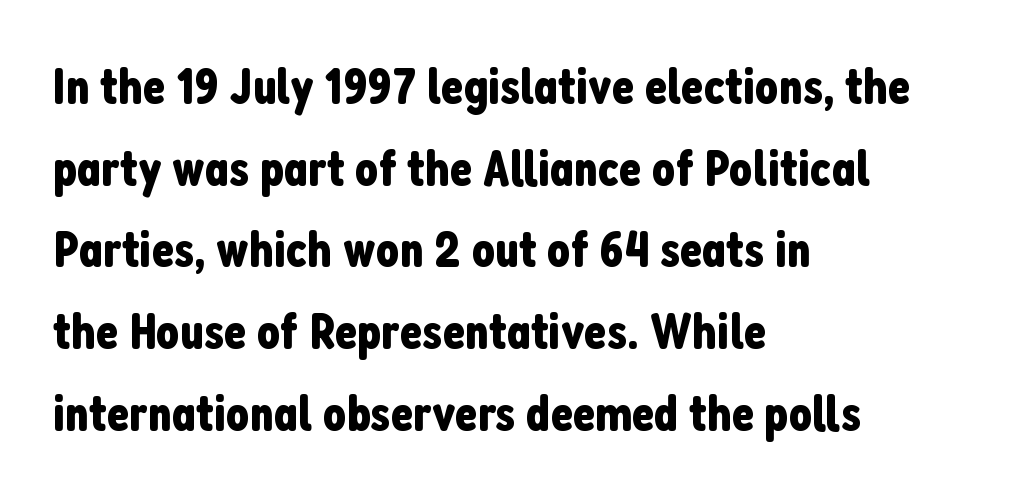
Q: Is the text italic (slanted)? A: No, it is upright.
Q: Is the typeface a serif or a sans-serif typeface? A: Sans-serif.
Q: Is the text underlined? A: No.
Q: How is the paragraph aligned? A: Left-aligned.
Q: Is the spacing between letters normal or unusually wide? A: Normal.
Q: Is the spacing between lines tight, normal or loose? A: Normal.
Q: Width (condensed, normal, or wide)? A: Condensed.
Q: Stroke contrast? A: Low.
Q: x-height? A: Medium.
Q: Monospaced? A: No.
